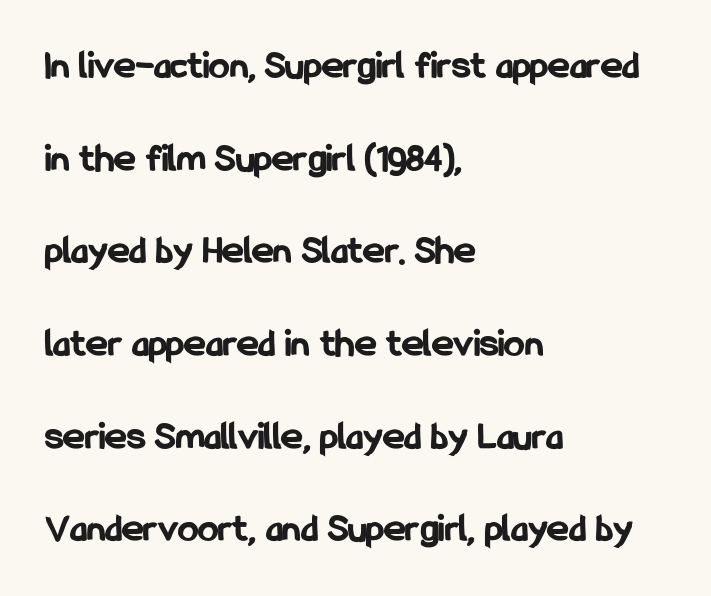
The image shows 41 px bold, condensed sans-serif type, upright; set left-aligned, loose line spacing (2.26x), normal letter spacing, not underlined; low stroke contrast and a medium x-height.
